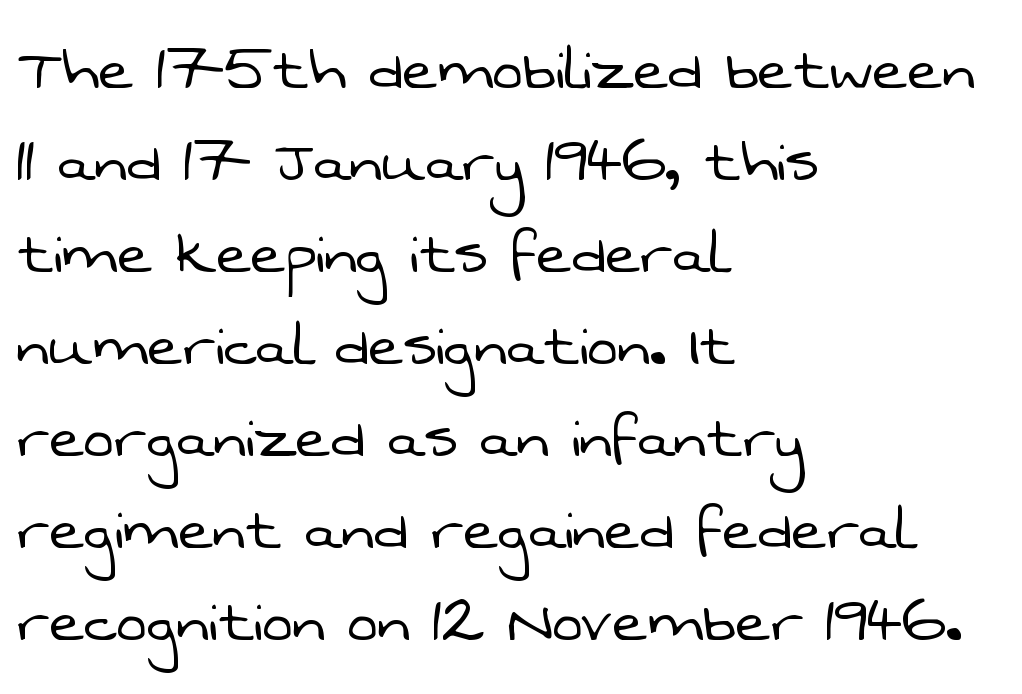
{"serif": "no", "bold": "no", "weight": "light", "width": "normal", "stroke_contrast": "low", "x_height": "medium", "monospaced": "no", "underline": "no", "align": "left", "line_spacing": "normal", "line_spacing_ratio": 1.26, "letter_spacing": "normal", "letter_spacing_em": 0.0, "glyph_px": 73}
